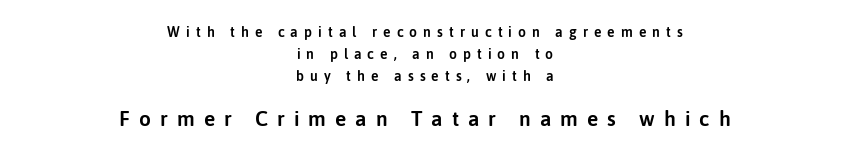
The image shows 21 px text type, upright; set centered, normal line spacing (1.58x), unusually wide letter spacing (+0.43 em), not underlined; the second (bottom) block is 1.5x larger.
